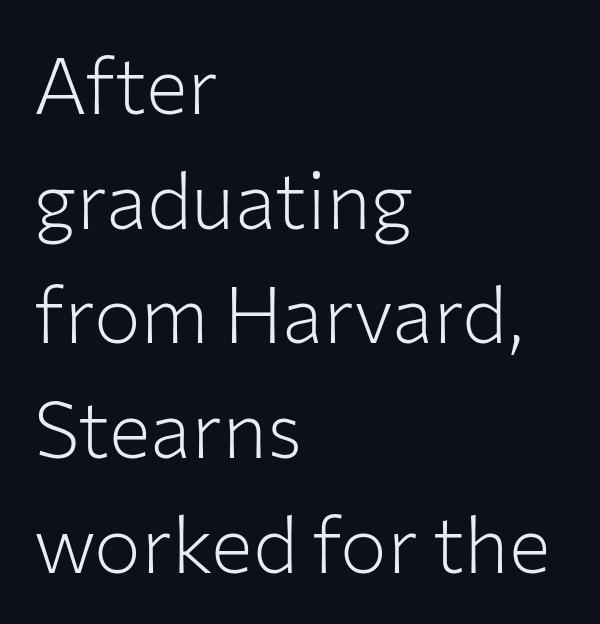
The image shows 78 px light sans-serif type, upright; set left-aligned, normal line spacing (1.47x), normal letter spacing, not underlined; low stroke contrast and a medium x-height.
